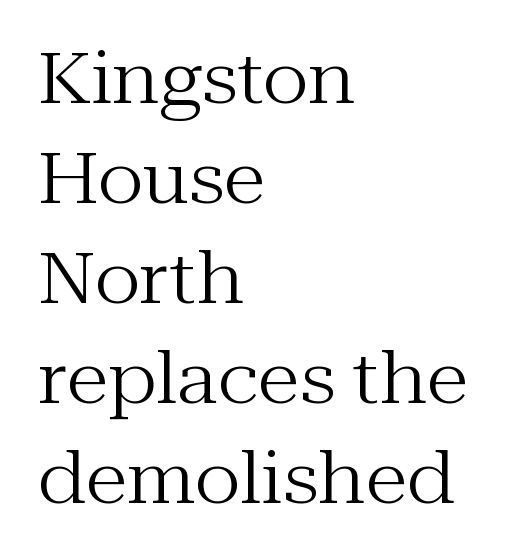
{"serif": "yes", "italic": "no", "bold": "no", "weight": "regular", "width": "normal", "stroke_contrast": "medium", "x_height": "medium", "monospaced": "no", "underline": "no", "align": "left", "line_spacing": "normal", "line_spacing_ratio": 1.43, "letter_spacing": "normal", "letter_spacing_em": 0.0, "glyph_px": 70}
